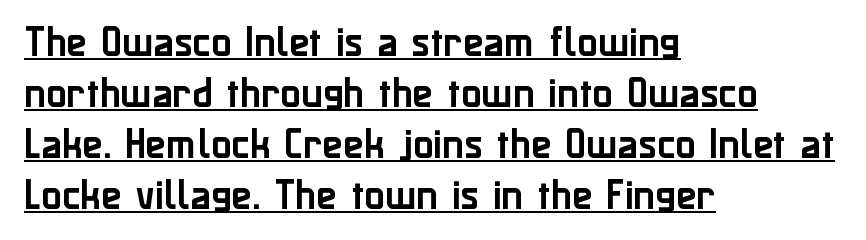
The image shows 34 px sans-serif type, upright; set left-aligned, normal line spacing (1.5x), normal letter spacing, underlined; low stroke contrast and a medium x-height.
